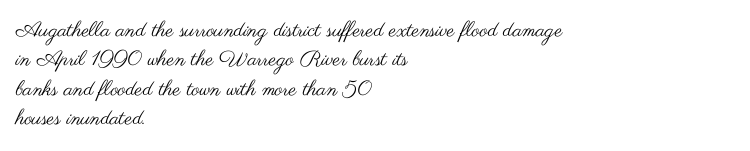
{"bold": "no", "underline": "no", "align": "left", "line_spacing": "normal", "line_spacing_ratio": 1.4, "letter_spacing": "normal", "letter_spacing_em": 0.0, "glyph_px": 21}
